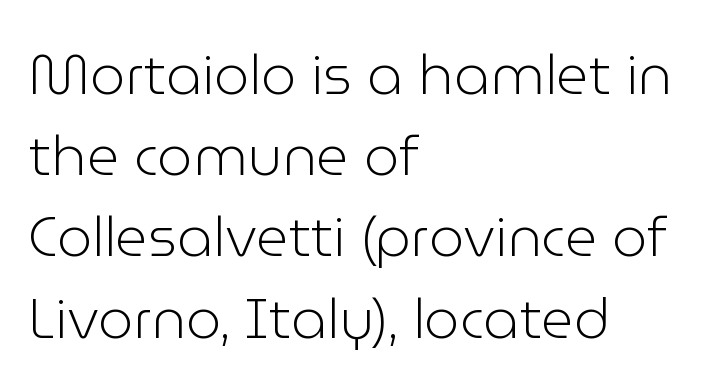
{"serif": "no", "italic": "no", "bold": "no", "weight": "light", "width": "normal", "stroke_contrast": "low", "x_height": "medium", "monospaced": "no", "underline": "no", "align": "left", "line_spacing": "normal", "line_spacing_ratio": 1.45, "letter_spacing": "normal", "letter_spacing_em": 0.0, "glyph_px": 56}
